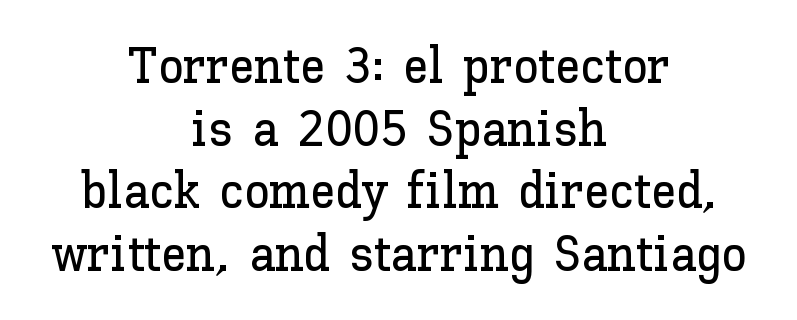
Q: Is the text italic (slanted)? A: No, it is upright.
Q: Is the text underlined? A: No.
Q: How is the paragraph aligned? A: Centered.
Q: Is the spacing between letters normal or unusually wide? A: Normal.
Q: Width (condensed, normal, or wide)? A: Normal.
Q: Stroke contrast? A: Low.
Q: x-height? A: Medium.
Q: Monospaced? A: No.
